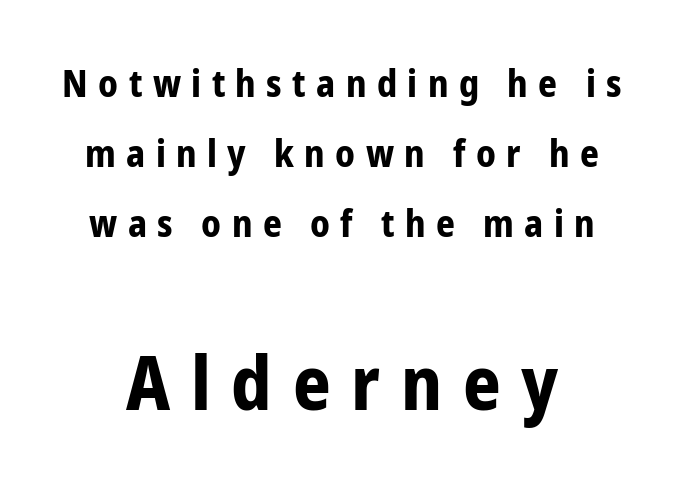
When letters stand straight like this, we call the style roman or upright. These words are printed bold, with thick strokes throughout. You can tell from the bare stems that sans-serif type was used. Reading top to bottom, the characters get bigger at the block break. Plain, unruled lines of type. These lines have a slow, spaced-out rhythm from letter to letter.
